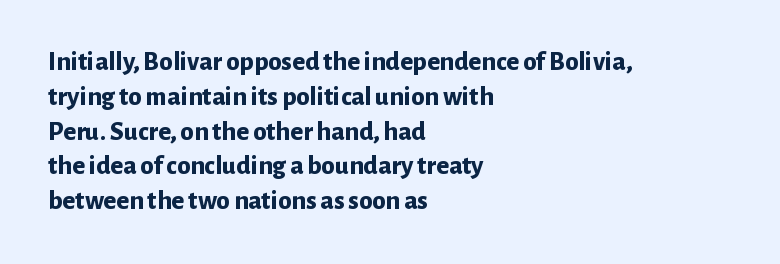
{"italic": "no", "bold": "yes", "underline": "no", "align": "left", "line_spacing": "normal", "line_spacing_ratio": 1.29, "letter_spacing": "normal", "letter_spacing_em": 0.0, "glyph_px": 27}
